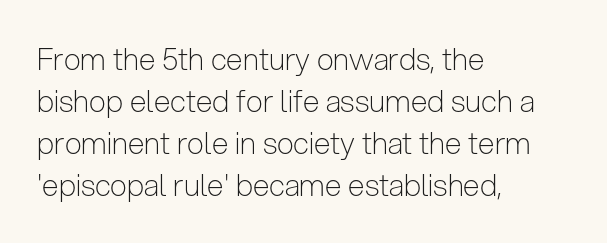
Spacing between characters is what you'd get straight out of the box. Think of a printed novel: that variable character pitch is what you see here. Quick note: not italic, upright. A classic flush-left, rag-right setting is used for this passage. Are there feet on the stems? There aren't — it's a sans.
